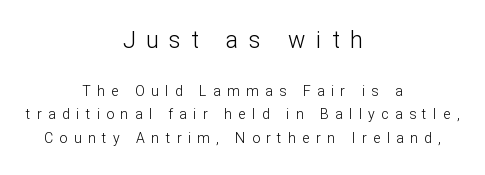
The strip under each line holds only bare page. Leading: standard. Where is the straight margin? There isn't one; the lines are centered. Is this a heavy cut? Hardly; it is regular or lighter.
